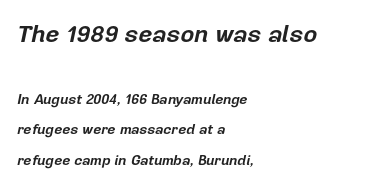
Q: Is the text bold? A: Yes.
Q: Is the text italic (slanted)? A: Yes, it leans right by about 12 degrees.
Q: Is the text underlined? A: No.
Q: How is the paragraph aligned? A: Left-aligned.
Q: Is the spacing between letters normal or unusually wide? A: Normal.
Q: Is the spacing between lines tight, normal or loose? A: Loose.
Q: Which block of text is set in a larger size, the first (top) or the second (bottom)? A: The first (top) one.
